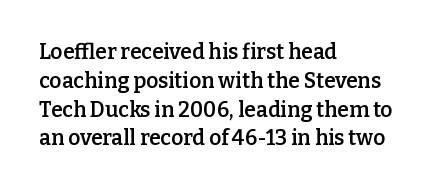
Q: Is the text bold? A: Semi-bold.
Q: Is the text italic (slanted)? A: No, it is upright.
Q: Is the text underlined? A: No.
Q: How is the paragraph aligned? A: Left-aligned.
Q: Is the spacing between letters normal or unusually wide? A: Normal.
Q: Is the spacing between lines tight, normal or loose? A: Normal.
